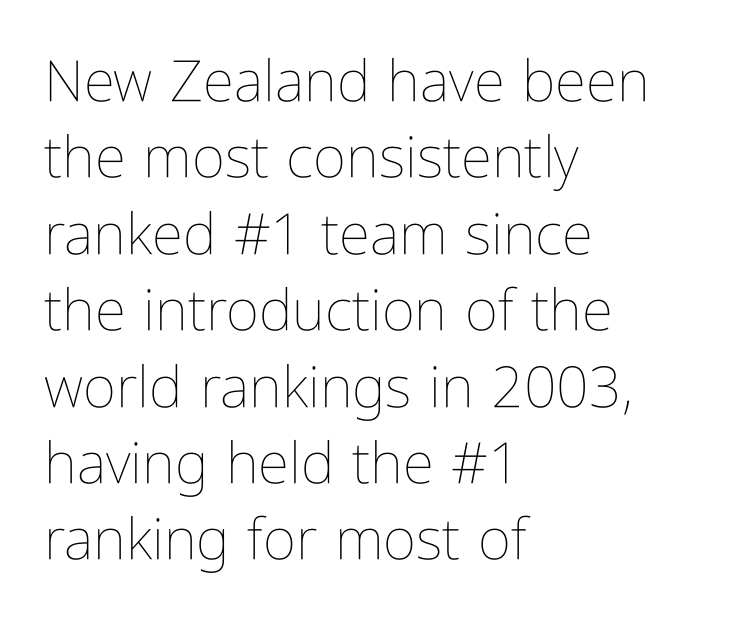
Which margin do the lines hug? The left one — the right edge is uneven. In terms of posture, this sample is upright. Observe the ordinary spacing: letters are neighbours, not strangers. Counters stay open thanks to moderate or lighter strokes. Varying glyph widths throughout — classic text-font behaviour. This block has exactly the height ordinary leading produces.
